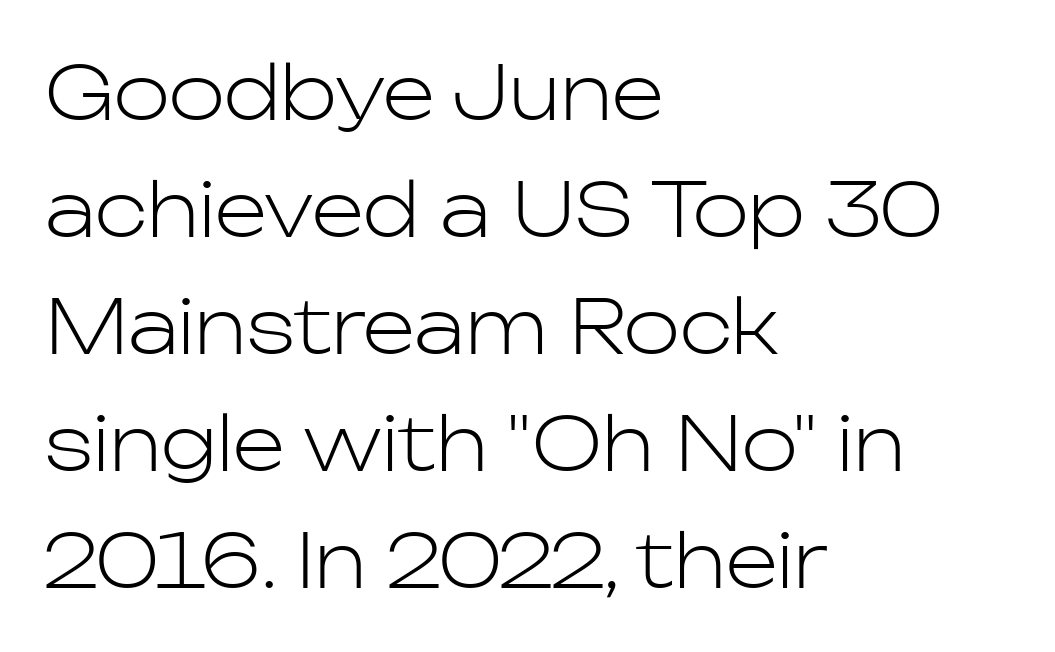
The image shows 75 px light sans-serif type, upright; set left-aligned, normal line spacing (1.56x), normal letter spacing, not underlined; low stroke contrast and a medium x-height.
